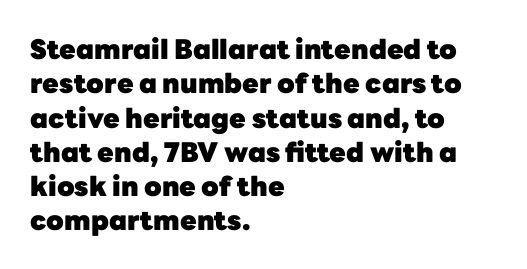
The image shows 27 px bold type, upright; set left-aligned, normal line spacing (1.27x), normal letter spacing, not underlined.
